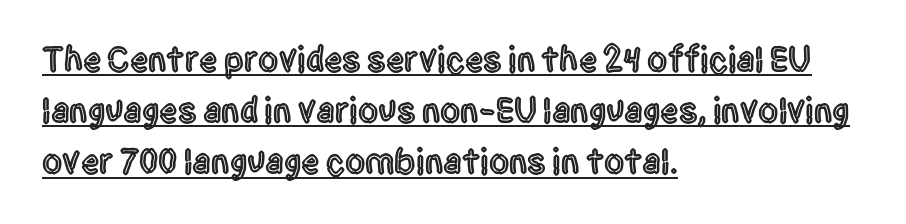
The image shows 36 px condensed sans-serif type, upright; set left-aligned, normal line spacing (1.42x), normal letter spacing, underlined; a large x-height.
